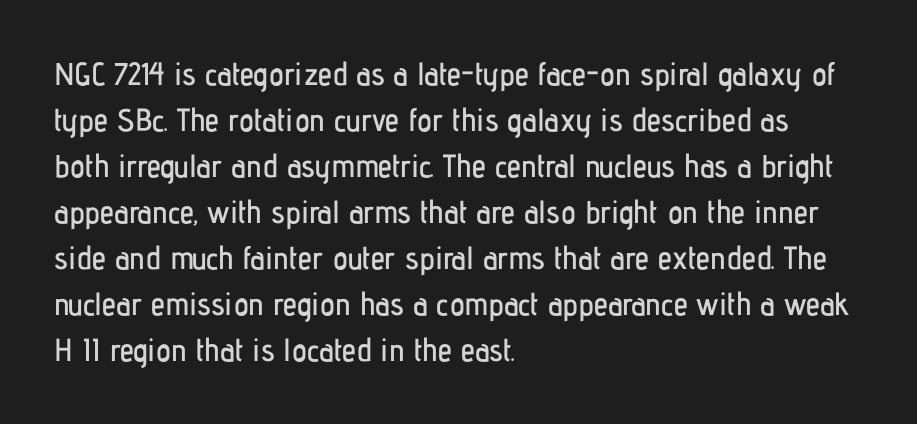
{"serif": "no", "italic": "no", "width": "condensed", "stroke_contrast": "low", "x_height": "medium", "monospaced": "no", "underline": "no", "align": "left", "line_spacing": "normal", "line_spacing_ratio": 1.44, "letter_spacing": "normal", "letter_spacing_em": 0.0, "glyph_px": 32}
